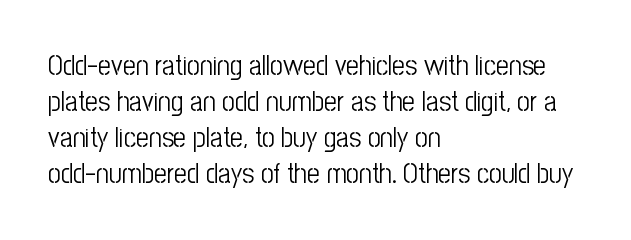
Q: Is the text bold? A: No.
Q: Is the text italic (slanted)? A: No, it is upright.
Q: Is the typeface a serif or a sans-serif typeface? A: Sans-serif.
Q: Is the text underlined? A: No.
Q: How is the paragraph aligned? A: Left-aligned.
Q: Is the spacing between letters normal or unusually wide? A: Normal.
Q: Is the spacing between lines tight, normal or loose? A: Normal.
Q: Width (condensed, normal, or wide)? A: Condensed.
Q: Stroke contrast? A: Low.
Q: x-height? A: Medium.
Q: Monospaced? A: No.
